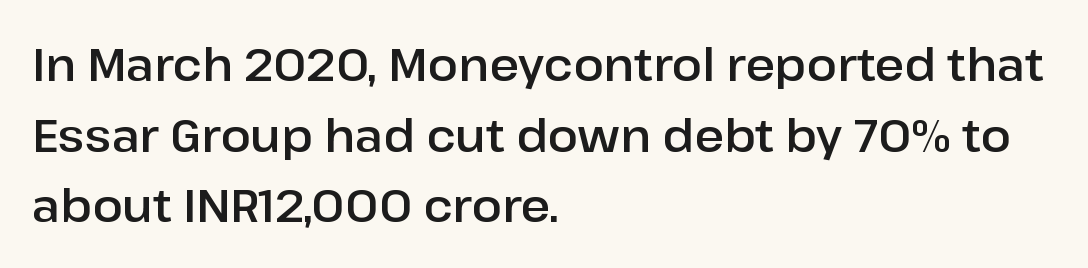
{"serif": "no", "italic": "no", "width": "normal", "stroke_contrast": "low", "x_height": "medium", "monospaced": "no", "underline": "no", "align": "left", "line_spacing": "normal", "line_spacing_ratio": 1.57, "letter_spacing": "normal", "letter_spacing_em": 0.0, "glyph_px": 45}
